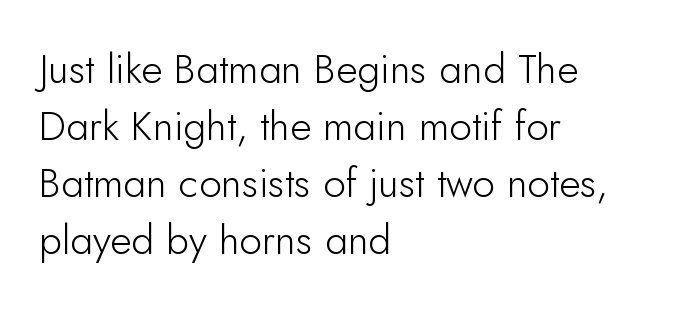
The image shows 41 px light sans-serif type, upright; set left-aligned, normal line spacing (1.39x), normal letter spacing, not underlined; low stroke contrast and a small x-height.
